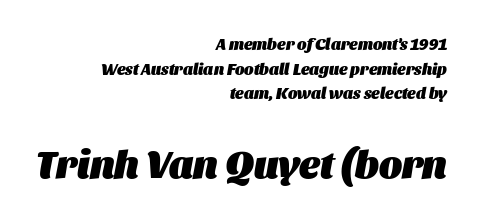
The image shows 39 px heavy type, italic (leaning right); set right-aligned, normal line spacing (1.54x), normal letter spacing, not underlined; the second (bottom) block is 2.44x larger; medium stroke contrast and a large x-height.
